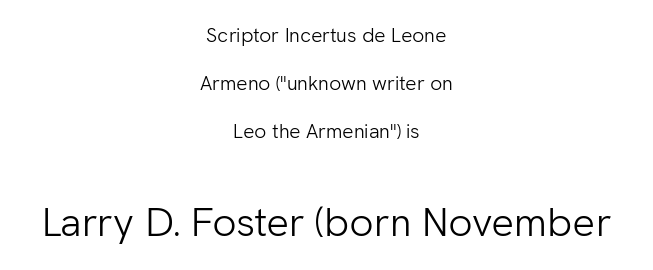
The image shows 40 px light sans-serif type, upright; set centered, loose line spacing (2.4x), normal letter spacing, not underlined; the second (bottom) block is 2.0x larger; low stroke contrast and a medium x-height.
